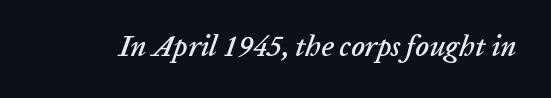
This rendering leaves character spacing at its baseline value. The glyphs look as if they've been sheared to an angle. Character widths vary here, with narrow letters taking less room than wide ones. Descender tails drop into unmarked territory.
